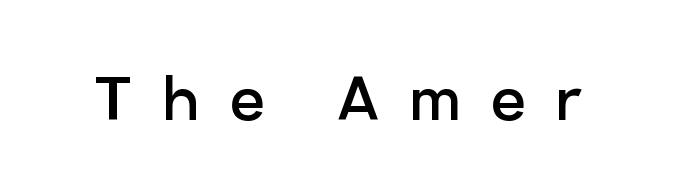
This sample uses a sans-serif face. Does extra space separate the letters? Yes, quite a lot of it. No extra ink here — the face is not bold. Vertical strokes here are truly vertical.
